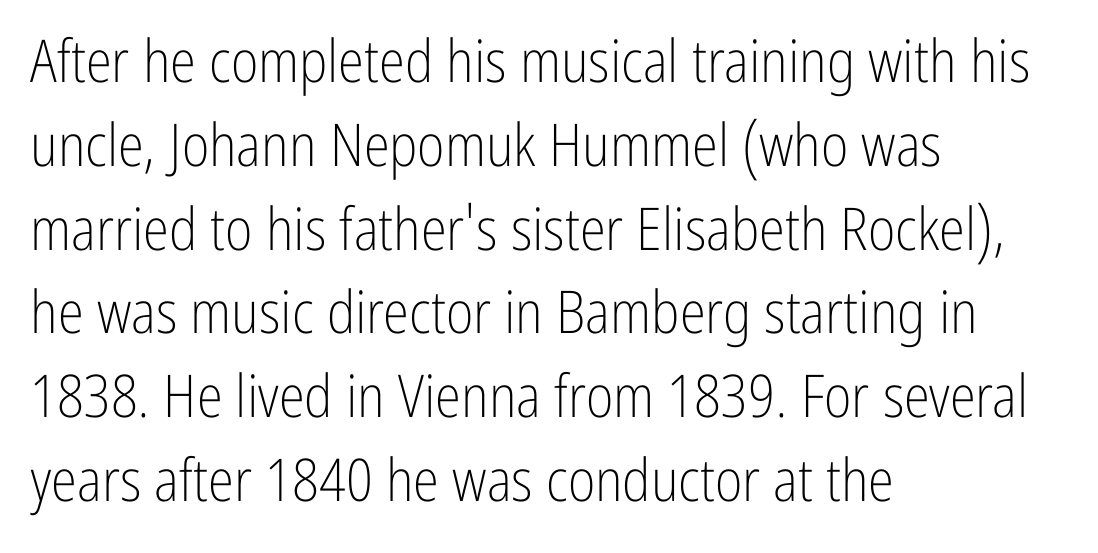
The image shows 59 px light, condensed sans-serif type, upright; set left-aligned, normal line spacing (1.42x), normal letter spacing, not underlined; low stroke contrast and a medium x-height.
